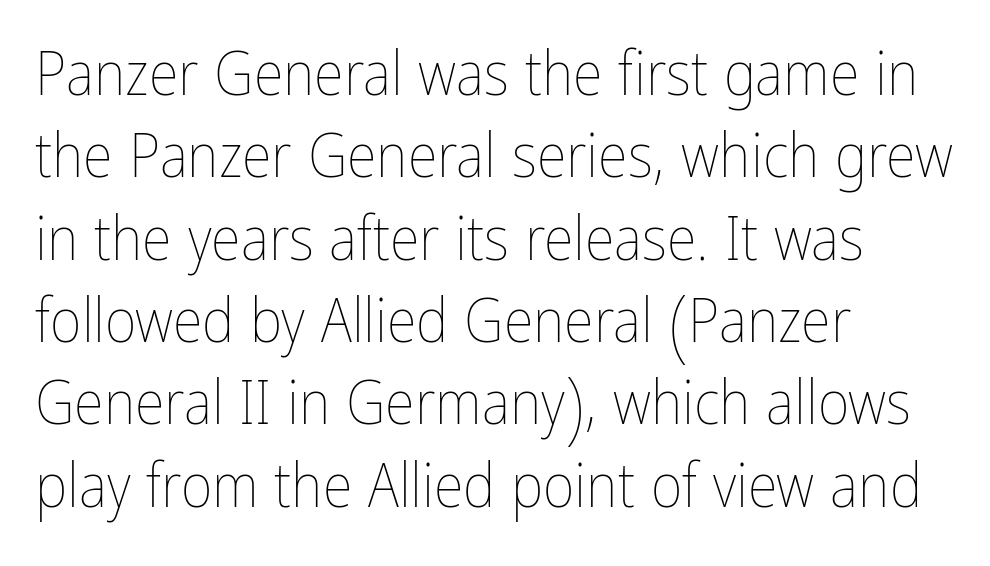
Q: Is the text bold? A: No.
Q: Is the text italic (slanted)? A: No, it is upright.
Q: Is the text underlined? A: No.
Q: How is the paragraph aligned? A: Left-aligned.
Q: Is the spacing between letters normal or unusually wide? A: Normal.
Q: Is the spacing between lines tight, normal or loose? A: Normal.
Q: Width (condensed, normal, or wide)? A: Condensed.
Q: Stroke contrast? A: Low.
Q: x-height? A: Medium.
Q: Monospaced? A: No.
